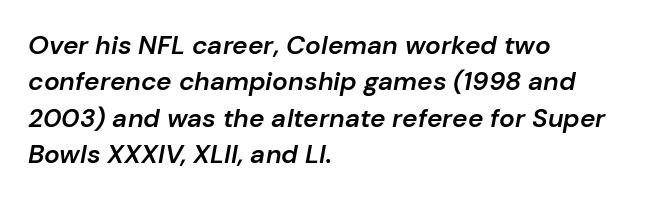
Set as a demibold, roughly 600 on the weight scale. Inter-character spacing is left at the font's built-in metrics. Whoever set this chose a conventional vertical rhythm. Descender tails drop into unmarked territory.
